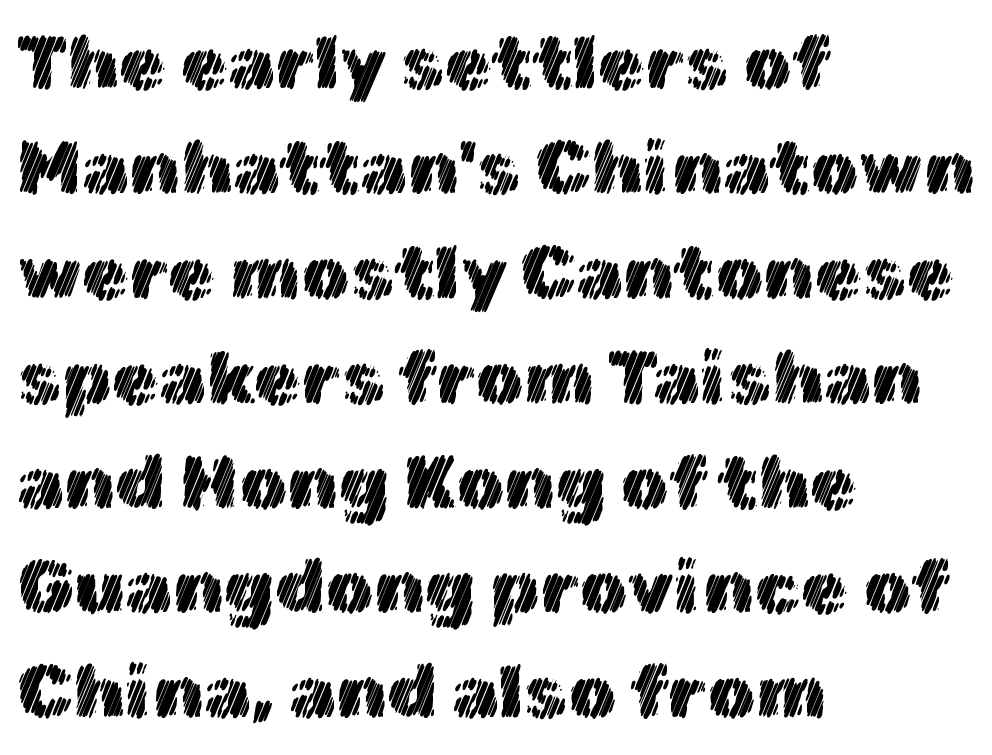
The image shows 76 px text type, upright; set left-aligned, normal line spacing (1.38x), normal letter spacing, not underlined; a medium x-height.
